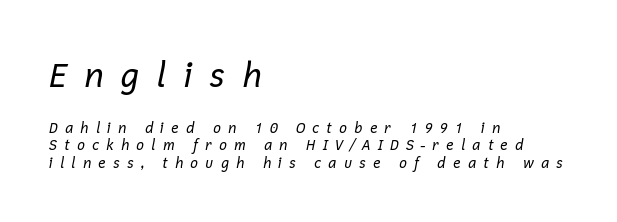
{"italic": "yes", "lean": "right", "slant_degrees": 12, "bold": "no", "weight": "regular", "width": "normal", "stroke_contrast": "low", "x_height": "medium", "monospaced": "no", "underline": "no", "align": "left", "line_spacing": "normal", "line_spacing_ratio": 1.25, "letter_spacing": "wide", "letter_spacing_em": 0.49, "larger_block": "first", "size_ratio": 2.36, "glyph_px": 33}
